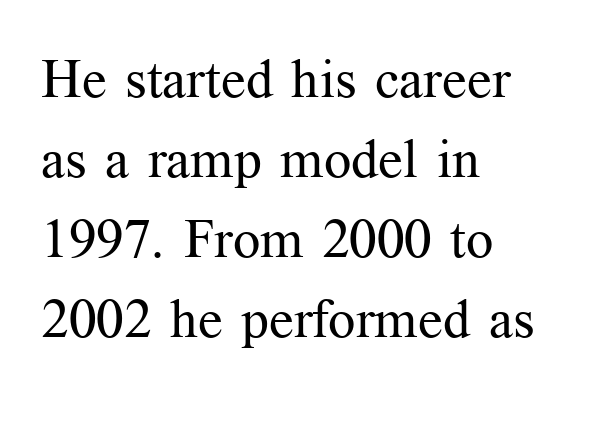
The image shows 54 px regular-weight serif type, upright; set left-aligned, normal line spacing (1.48x), normal letter spacing, not underlined; medium stroke contrast and a medium x-height.
